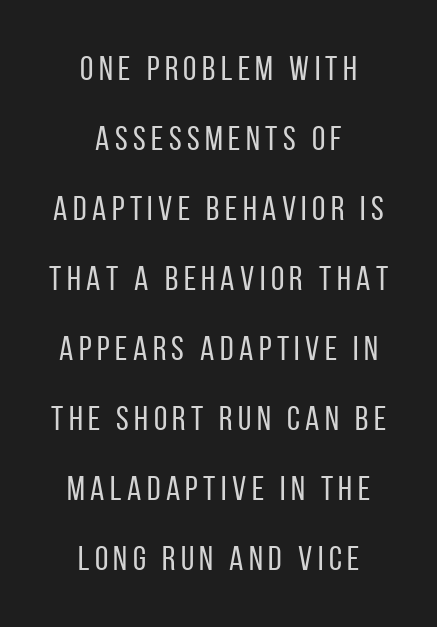
Q: Is the text bold? A: No.
Q: Is the text italic (slanted)? A: No, it is upright.
Q: Is the typeface a serif or a sans-serif typeface? A: Sans-serif.
Q: Is the text underlined? A: No.
Q: How is the paragraph aligned? A: Centered.
Q: Is the spacing between lines tight, normal or loose? A: Loose.
Q: Width (condensed, normal, or wide)? A: Condensed.
Q: Stroke contrast? A: Low.
Q: x-height? A: Large.
Q: Monospaced? A: No.
